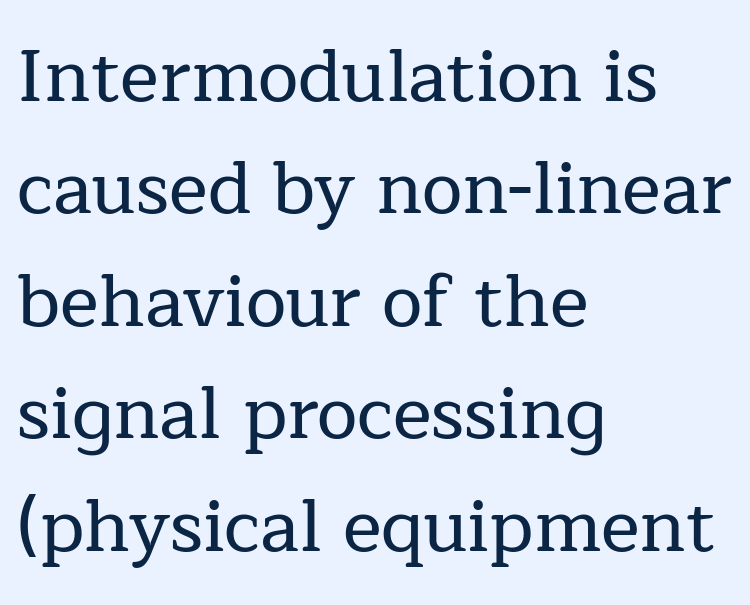
Q: Is the text italic (slanted)? A: No, it is upright.
Q: Is the typeface a serif or a sans-serif typeface? A: Serif.
Q: Is the text underlined? A: No.
Q: How is the paragraph aligned? A: Left-aligned.
Q: Is the spacing between letters normal or unusually wide? A: Normal.
Q: Is the spacing between lines tight, normal or loose? A: Normal.
Q: Width (condensed, normal, or wide)? A: Normal.
Q: Stroke contrast? A: Low.
Q: x-height? A: Medium.
Q: Monospaced? A: No.
